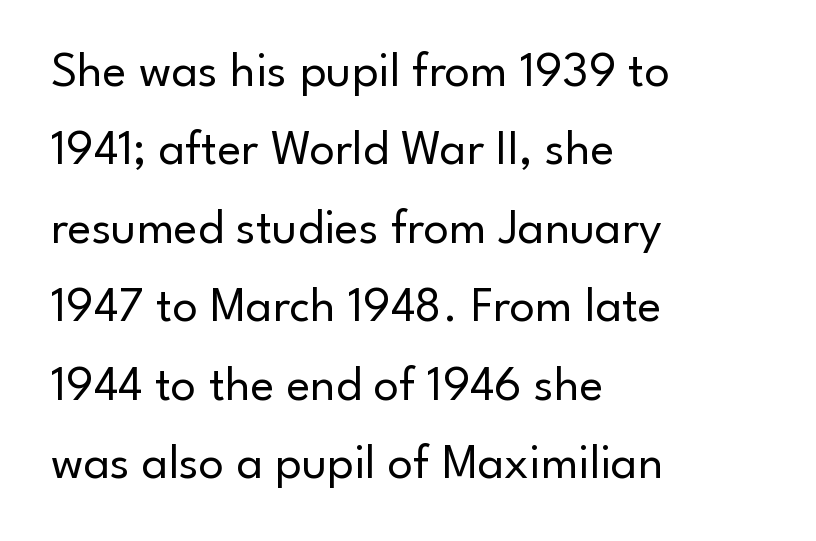
Q: Is the text bold? A: No.
Q: Is the text italic (slanted)? A: No, it is upright.
Q: Is the typeface a serif or a sans-serif typeface? A: Sans-serif.
Q: Is the text underlined? A: No.
Q: How is the paragraph aligned? A: Left-aligned.
Q: Is the spacing between letters normal or unusually wide? A: Normal.
Q: Is the spacing between lines tight, normal or loose? A: Normal.
Q: Width (condensed, normal, or wide)? A: Normal.
Q: Stroke contrast? A: Low.
Q: x-height? A: Small.
Q: Monospaced? A: No.
